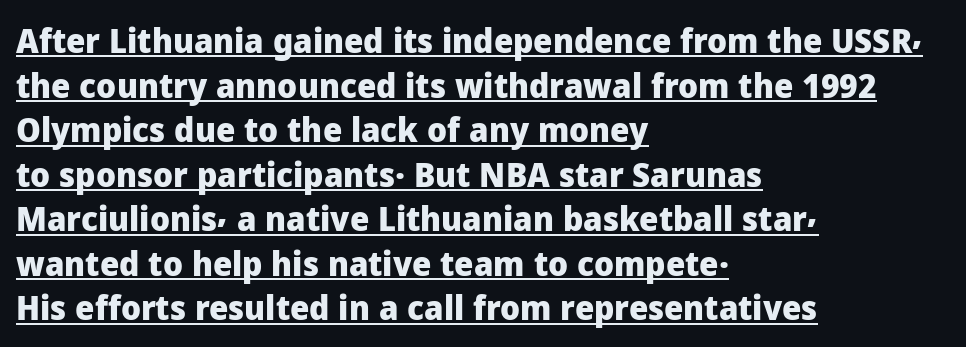
{"serif": "no", "italic": "no", "bold": "yes", "weight": "heavy", "width": "normal", "stroke_contrast": "low", "x_height": "medium", "monospaced": "no", "underline": "yes", "align": "left", "line_spacing": "normal", "line_spacing_ratio": 1.31, "letter_spacing": "normal", "letter_spacing_em": 0.0, "glyph_px": 34}
